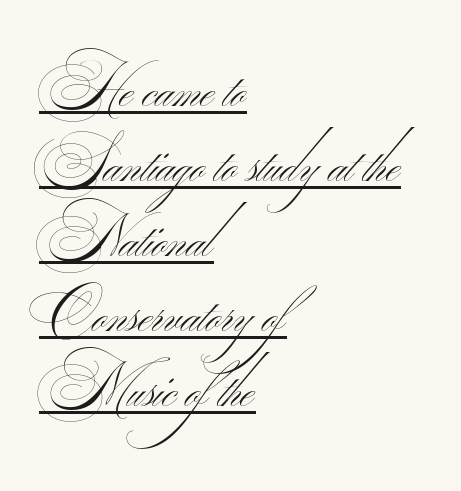
{"serif": "no", "bold": "no", "weight": "thin", "width": "wide", "stroke_contrast": "medium", "monospaced": "no", "underline": "yes", "align": "left", "line_spacing": "normal", "line_spacing_ratio": 1.27, "letter_spacing": "normal", "letter_spacing_em": 0.0, "glyph_px": 59}
